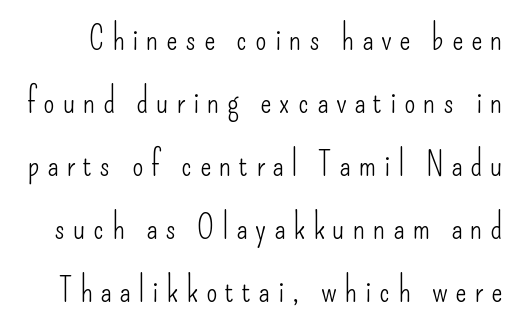
The image shows 33 px light, condensed sans-serif type, upright; set loose line spacing (1.91x), unusually wide letter spacing (+0.24 em), not underlined; low stroke contrast and a small x-height.
